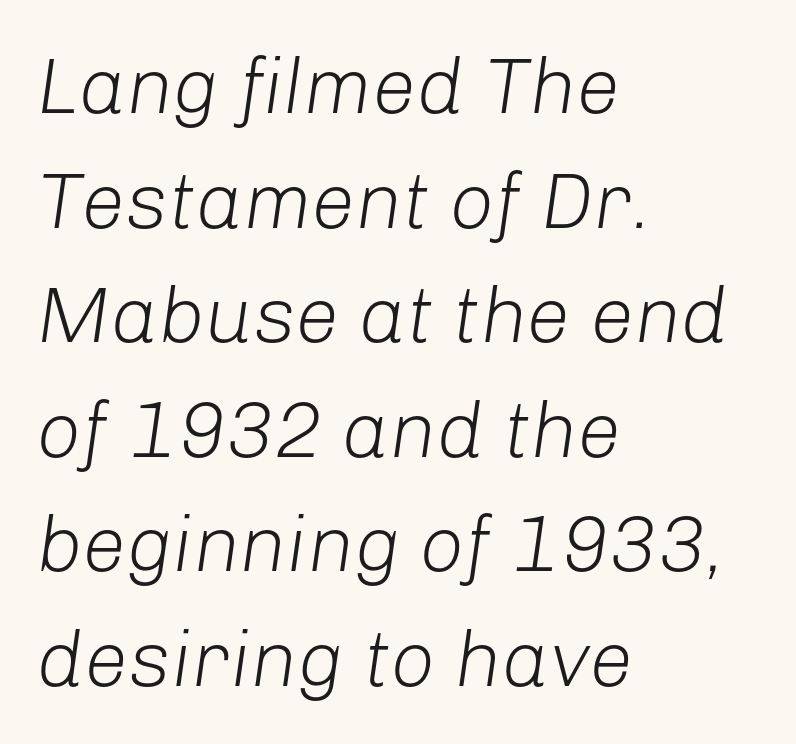
{"italic": "yes", "lean": "right", "slant_degrees": 8, "bold": "no", "weight": "light", "width": "normal", "stroke_contrast": "low", "x_height": "medium", "monospaced": "no", "underline": "no", "align": "left", "line_spacing": "normal", "line_spacing_ratio": 1.45, "letter_spacing": "normal", "letter_spacing_em": 0.0, "glyph_px": 79}
